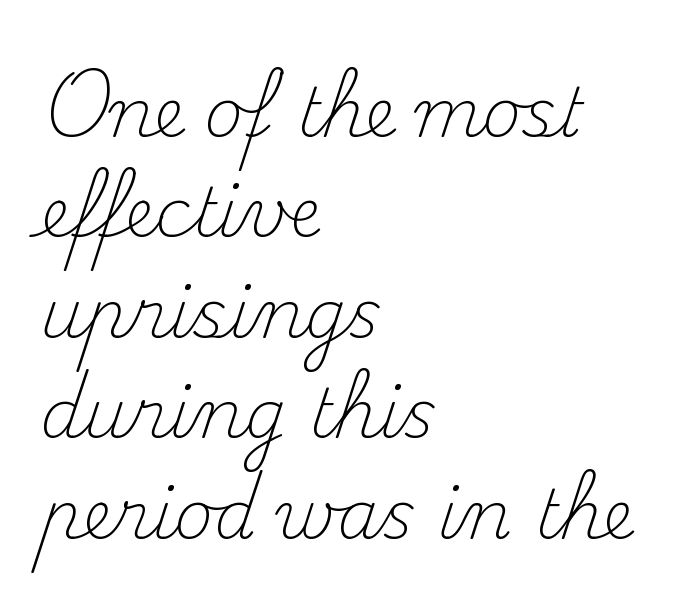
The image shows 67 px light serif type; set left-aligned, normal line spacing (1.5x), normal letter spacing, not underlined; medium stroke contrast and a small x-height.
